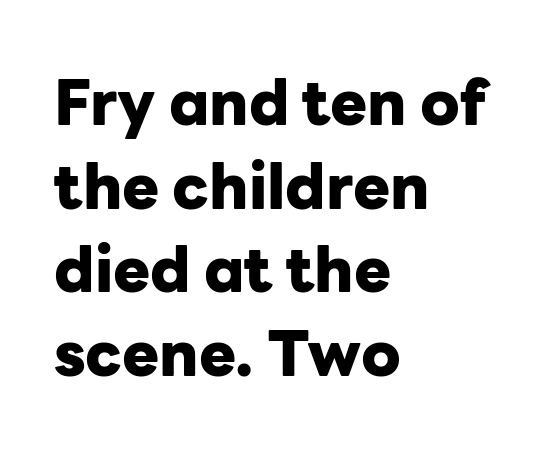
{"serif": "no", "italic": "no", "bold": "yes", "weight": "heavy", "width": "normal", "stroke_contrast": "low", "x_height": "medium", "monospaced": "no", "underline": "no", "align": "left", "line_spacing": "normal", "line_spacing_ratio": 1.35, "letter_spacing": "normal", "letter_spacing_em": 0.0, "glyph_px": 62}
